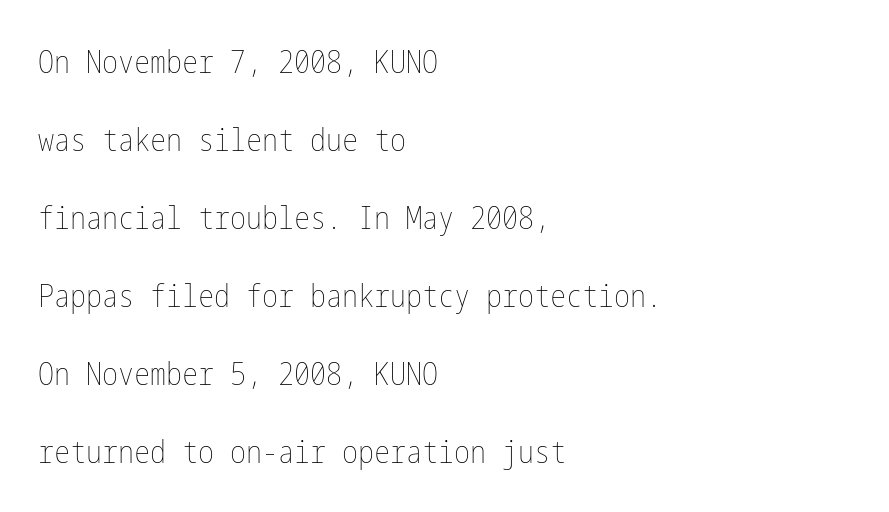
Q: Is the text bold? A: No.
Q: Is the text italic (slanted)? A: No, it is upright.
Q: Is the text underlined? A: No.
Q: How is the paragraph aligned? A: Left-aligned.
Q: Is the spacing between letters normal or unusually wide? A: Normal.
Q: Is the spacing between lines tight, normal or loose? A: Loose.
Q: Width (condensed, normal, or wide)? A: Condensed.
Q: Stroke contrast? A: Low.
Q: x-height? A: Medium.
